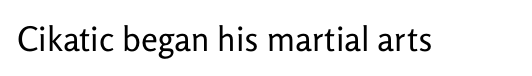
{"serif": "no", "italic": "no", "bold": "no", "weight": "regular", "width": "normal", "stroke_contrast": "low", "x_height": "medium", "monospaced": "no", "underline": "no", "letter_spacing": "normal", "letter_spacing_em": 0.0, "glyph_px": 34}
